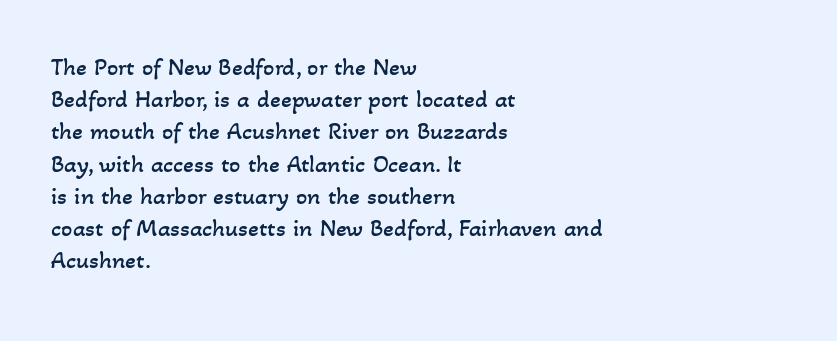
The image shows 25 px text type; set left-aligned, normal line spacing (1.29x), normal letter spacing, not underlined.
